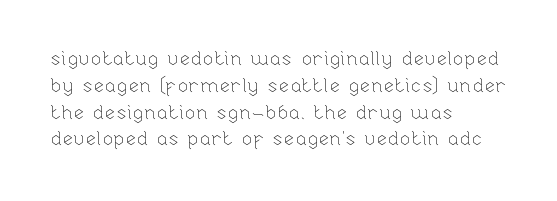
{"italic": "no", "bold": "no", "underline": "no", "align": "left", "line_spacing": "normal", "line_spacing_ratio": 1.34, "letter_spacing": "normal", "letter_spacing_em": 0.0, "glyph_px": 20}
